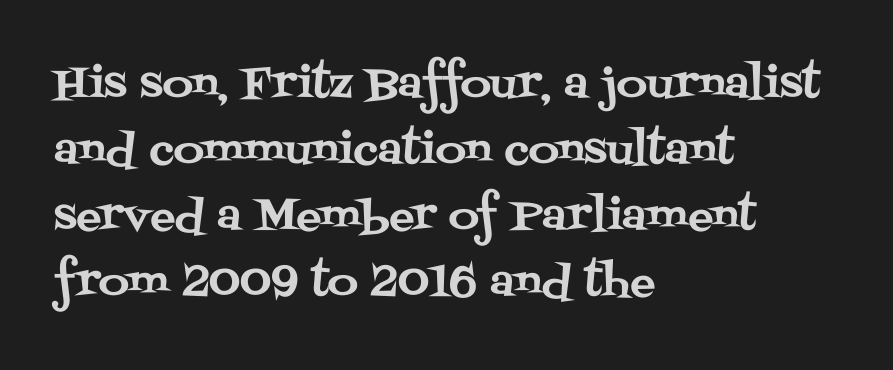
Q: Is the text italic (slanted)? A: No, it is upright.
Q: Is the typeface a serif or a sans-serif typeface? A: Serif.
Q: Is the text underlined? A: No.
Q: How is the paragraph aligned? A: Left-aligned.
Q: Is the spacing between letters normal or unusually wide? A: Normal.
Q: Is the spacing between lines tight, normal or loose? A: Normal.
Q: Width (condensed, normal, or wide)? A: Normal.
Q: Stroke contrast? A: Medium.
Q: x-height? A: Large.
Q: Monospaced? A: No.
